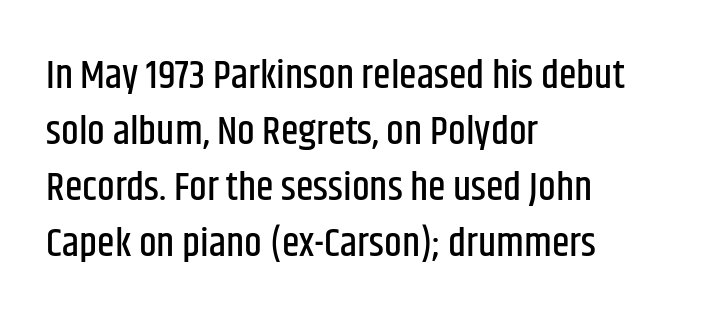
Q: Is the text italic (slanted)? A: No, it is upright.
Q: Is the typeface a serif or a sans-serif typeface? A: Sans-serif.
Q: Is the text underlined? A: No.
Q: How is the paragraph aligned? A: Left-aligned.
Q: Is the spacing between letters normal or unusually wide? A: Normal.
Q: Is the spacing between lines tight, normal or loose? A: Normal.
Q: Width (condensed, normal, or wide)? A: Condensed.
Q: Stroke contrast? A: Low.
Q: x-height? A: Large.
Q: Monospaced? A: No.
